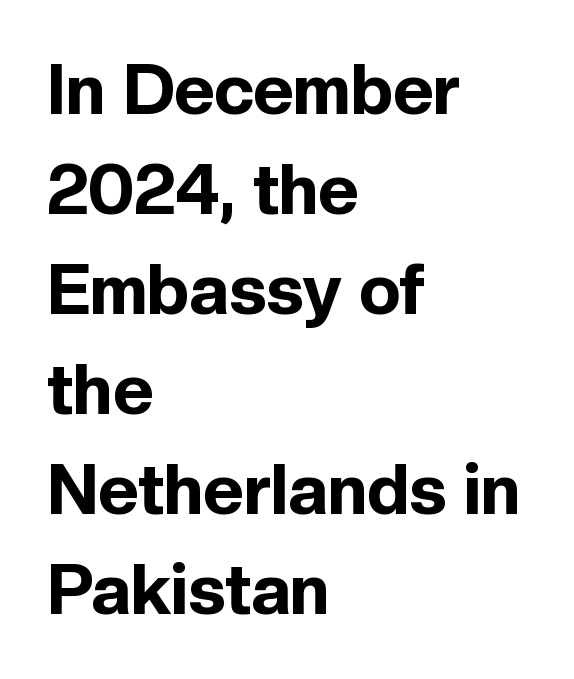
Q: Is the text bold? A: Yes.
Q: Is the text italic (slanted)? A: No, it is upright.
Q: Is the typeface a serif or a sans-serif typeface? A: Sans-serif.
Q: Is the text underlined? A: No.
Q: How is the paragraph aligned? A: Left-aligned.
Q: Is the spacing between letters normal or unusually wide? A: Normal.
Q: Is the spacing between lines tight, normal or loose? A: Normal.
Q: Width (condensed, normal, or wide)? A: Normal.
Q: x-height? A: Medium.
Q: Monospaced? A: No.
